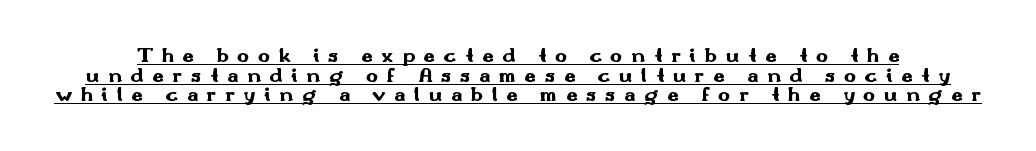
{"italic": "no", "bold": "yes", "underline": "yes", "line_spacing": "tight", "line_spacing_ratio": 0.98, "letter_spacing": "wide", "letter_spacing_em": 0.44, "glyph_px": 20}
